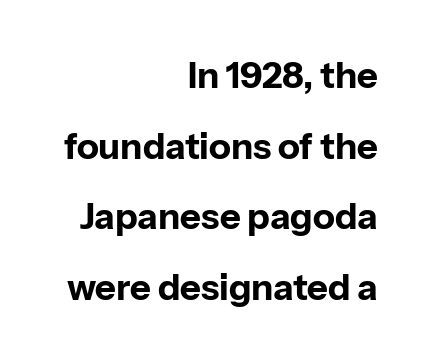
Q: Is the text bold? A: Yes.
Q: Is the text italic (slanted)? A: No, it is upright.
Q: Is the typeface a serif or a sans-serif typeface? A: Sans-serif.
Q: Is the text underlined? A: No.
Q: How is the paragraph aligned? A: Right-aligned.
Q: Is the spacing between letters normal or unusually wide? A: Normal.
Q: Is the spacing between lines tight, normal or loose? A: Loose.
Q: Width (condensed, normal, or wide)? A: Normal.
Q: Stroke contrast? A: Low.
Q: x-height? A: Medium.
Q: Monospaced? A: No.
